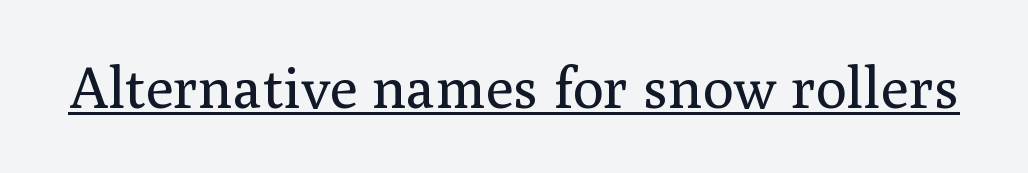
Q: Is the text bold? A: No.
Q: Is the text italic (slanted)? A: No, it is upright.
Q: Is the typeface a serif or a sans-serif typeface? A: Serif.
Q: Is the text underlined? A: Yes.
Q: Is the spacing between letters normal or unusually wide? A: Normal.
Q: Width (condensed, normal, or wide)? A: Normal.
Q: Stroke contrast? A: Medium.
Q: x-height? A: Medium.
Q: Monospaced? A: No.
